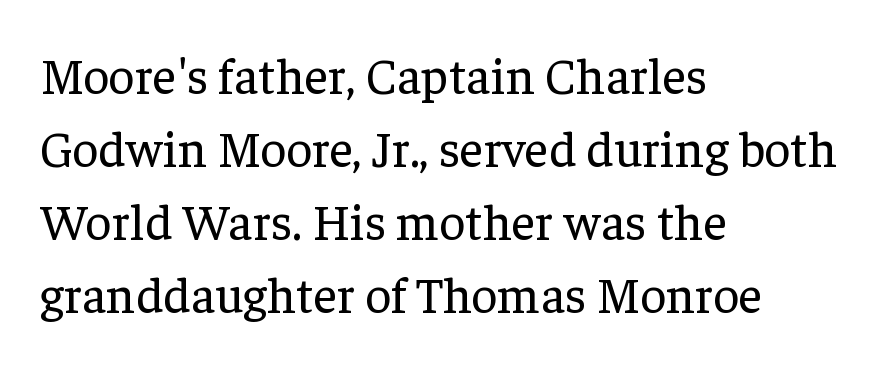
{"serif": "yes", "italic": "no", "bold": "no", "weight": "regular", "width": "normal", "stroke_contrast": "low", "x_height": "medium", "monospaced": "no", "underline": "no", "align": "left", "line_spacing": "normal", "line_spacing_ratio": 1.43, "letter_spacing": "normal", "letter_spacing_em": 0.0, "glyph_px": 51}
